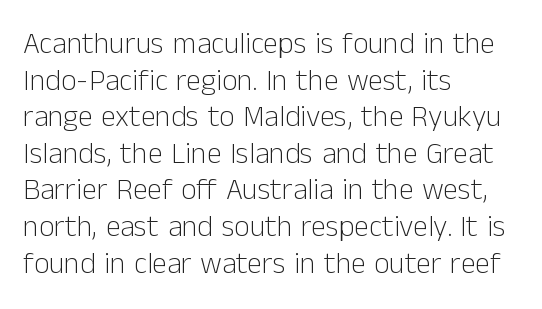
Q: Is the text bold? A: No.
Q: Is the text italic (slanted)? A: No, it is upright.
Q: Is the typeface a serif or a sans-serif typeface? A: Sans-serif.
Q: Is the text underlined? A: No.
Q: How is the paragraph aligned? A: Left-aligned.
Q: Is the spacing between letters normal or unusually wide? A: Normal.
Q: Width (condensed, normal, or wide)? A: Normal.
Q: Stroke contrast? A: Low.
Q: x-height? A: Medium.
Q: Monospaced? A: No.
